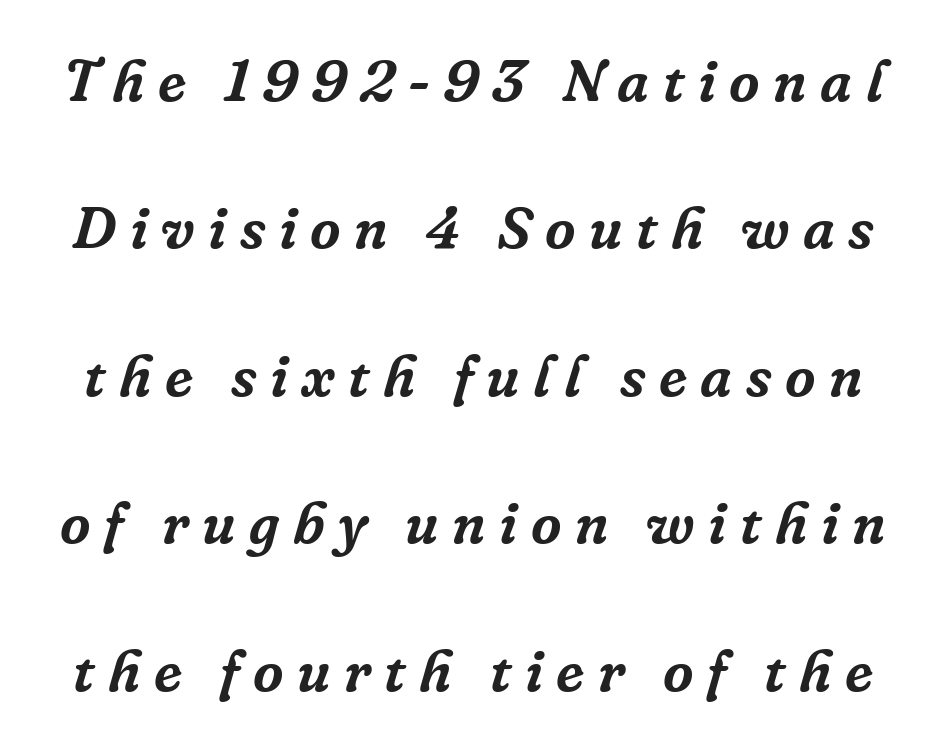
The image shows 59 px serif type, italic (leaning right); set loose line spacing (2.5x), unusually wide letter spacing (+0.23 em), not underlined; low stroke contrast and a medium x-height.
